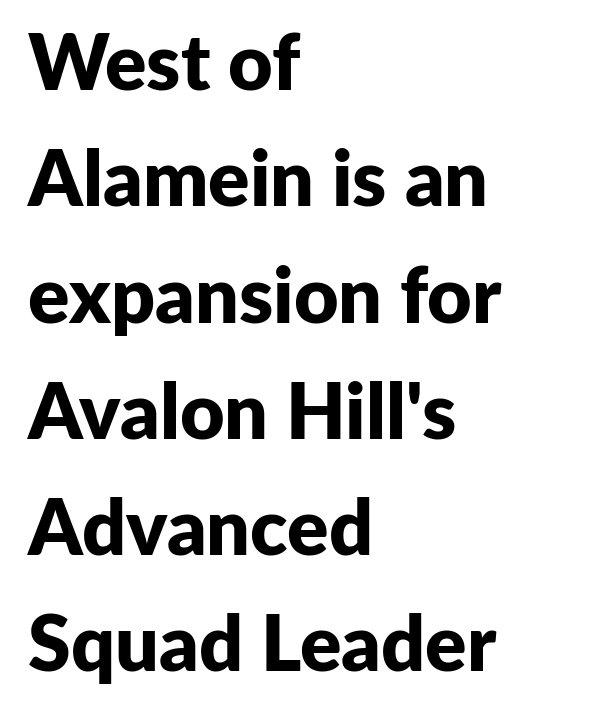
The text block is weighted toward the left margin, trailing off unevenly rightward. The specimen reads as upright at a glance. Standard letterfit; no display-style spreading of the glyphs. Compared with an ordinary text face, these strokes are far heavier — a full bold.
